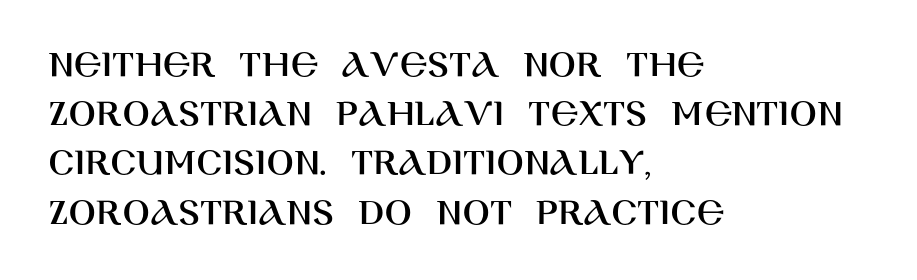
Each row of text sits above clean, open space. You could call the tracking neutral — neither tight nor loose. The passage shown is typed in a proportional face where columns would drift. I'd call this a sans setting — the letters go barefoot.
